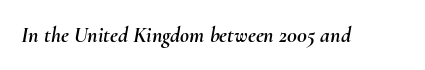
{"italic": "yes", "lean": "right", "slant_degrees": 10, "underline": "no", "letter_spacing": "normal", "letter_spacing_em": 0.0, "glyph_px": 22}
